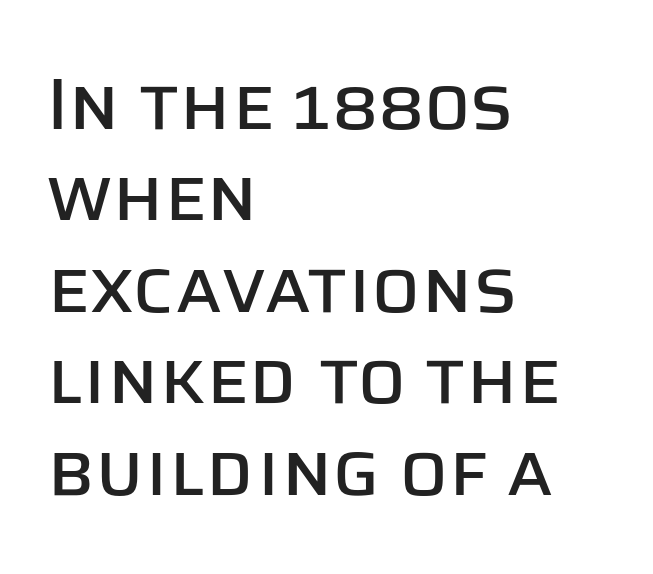
{"serif": "no", "italic": "no", "width": "normal", "stroke_contrast": "low", "x_height": "large", "monospaced": "no", "underline": "no", "align": "left", "line_spacing": "normal", "line_spacing_ratio": 1.27, "letter_spacing": "normal", "letter_spacing_em": 0.0, "glyph_px": 72}
